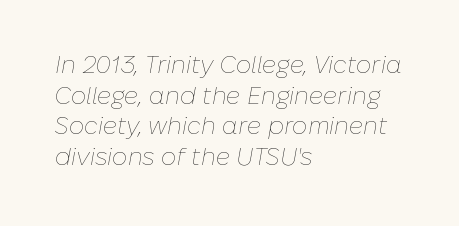
Tall strokes in this sample are angled rather than plumb. One glance says typical: line gaps are just what's usual. This rendering uses left alignment, leaving the right contour irregular. The cut favours lightness, reaching ordinary text weight at its darkest. Descenders hang freely into open space. Standard letterfit; no display-style spreading of the glyphs.
